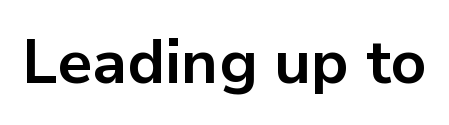
Q: Is the text bold? A: Yes.
Q: Is the text italic (slanted)? A: No, it is upright.
Q: Is the typeface a serif or a sans-serif typeface? A: Sans-serif.
Q: Is the text underlined? A: No.
Q: Is the spacing between letters normal or unusually wide? A: Normal.
Q: Width (condensed, normal, or wide)? A: Normal.
Q: Stroke contrast? A: Low.
Q: x-height? A: Medium.
Q: Monospaced? A: No.
